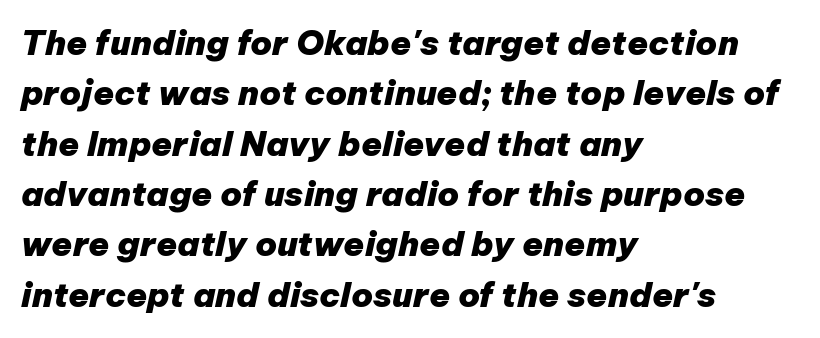
Observe the lean: these are italic letterforms. Between one letter and the next there's only the usual sliver of space. The rendering uses a moderate line-height, typical for paragraphs. Emphasis by weight is at full strength: bold. Think of a printed novel: that variable character pitch is what you see here. Beneath every word, the page is bare.
